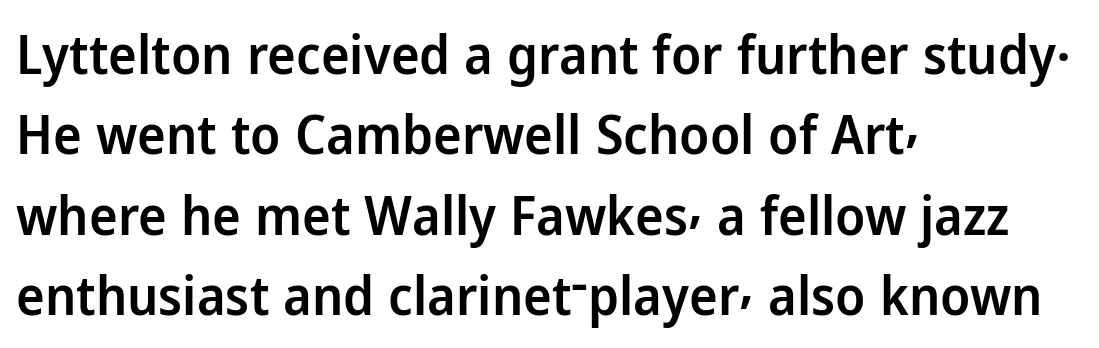
Q: Is the text bold? A: Semi-bold.
Q: Is the text italic (slanted)? A: No, it is upright.
Q: Is the typeface a serif or a sans-serif typeface? A: Sans-serif.
Q: Is the text underlined? A: No.
Q: How is the paragraph aligned? A: Left-aligned.
Q: Is the spacing between letters normal or unusually wide? A: Normal.
Q: Is the spacing between lines tight, normal or loose? A: Normal.
Q: Width (condensed, normal, or wide)? A: Normal.
Q: Stroke contrast? A: Low.
Q: x-height? A: Medium.
Q: Monospaced? A: No.
